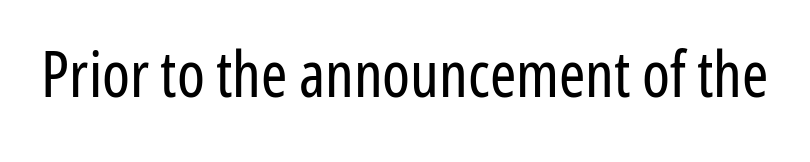
These lines are composed in type without serifs. Unlike italic type, these characters show no tilt at all. Bare-footed words on every line. The typesetting does not lean heavy: it is not bold. The rendering keeps characters at their native spacing. These lines are rendered in a variable-pitch font.
